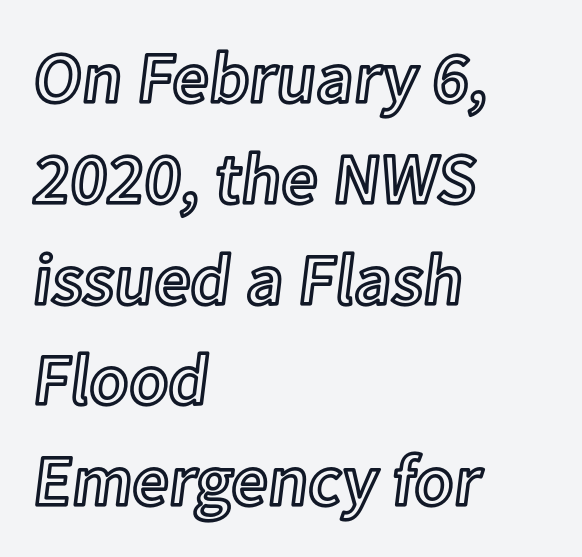
{"width": "normal", "x_height": "medium", "monospaced": "no", "underline": "no", "align": "left", "line_spacing": "normal", "line_spacing_ratio": 1.4, "letter_spacing": "normal", "letter_spacing_em": 0.0, "glyph_px": 72}
